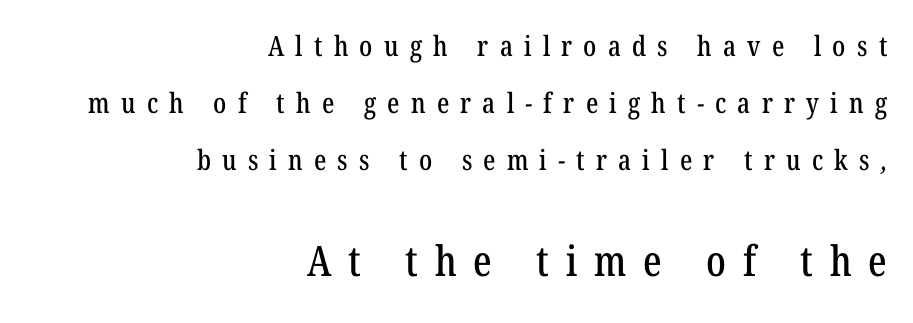
{"serif": "yes", "width": "condensed", "stroke_contrast": "low", "x_height": "medium", "monospaced": "no", "underline": "no", "align": "right", "line_spacing": "loose", "line_spacing_ratio": 2.04, "letter_spacing": "wide", "letter_spacing_em": 0.4, "larger_block": "second", "size_ratio": 1.5, "glyph_px": 42}
